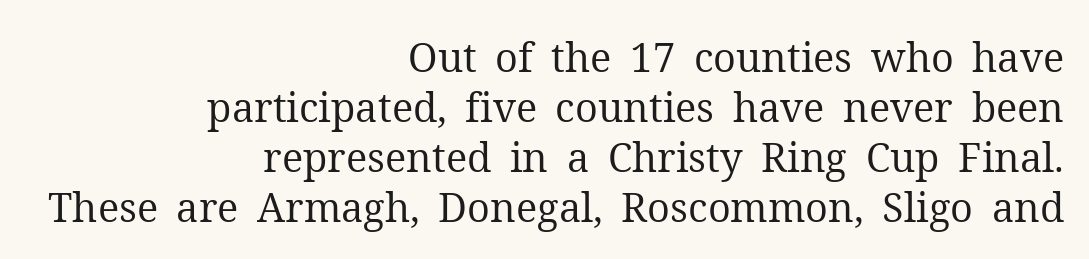
A flush-right, rag-left setting is used for this passage. This reads as an unemphasized weight, regular at the heaviest. Standard letterfit; no display-style spreading of the glyphs. These lines are composed in type with serifs. Characters remain perfectly vertical along every line.
